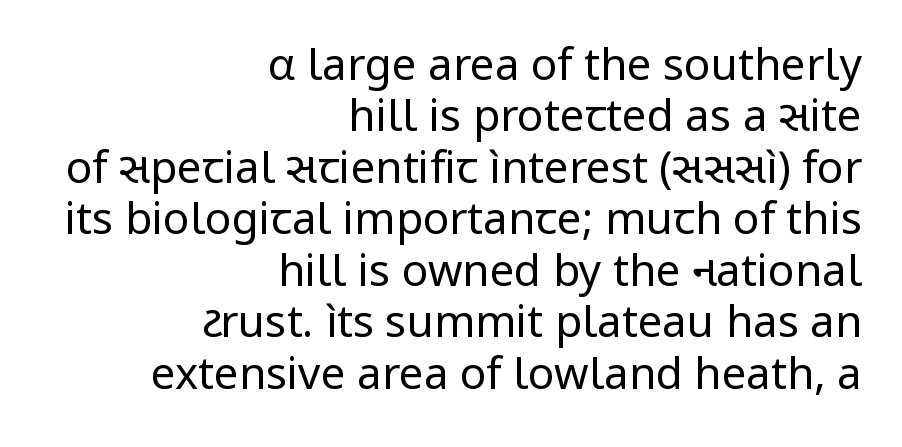
Q: Is the text bold? A: No.
Q: Is the text italic (slanted)? A: No, it is upright.
Q: Is the typeface a serif or a sans-serif typeface? A: Sans-serif.
Q: Is the text underlined? A: No.
Q: How is the paragraph aligned? A: Right-aligned.
Q: Is the spacing between letters normal or unusually wide? A: Normal.
Q: Width (condensed, normal, or wide)? A: Normal.
Q: Stroke contrast? A: Low.
Q: x-height? A: Medium.
Q: Monospaced? A: No.
